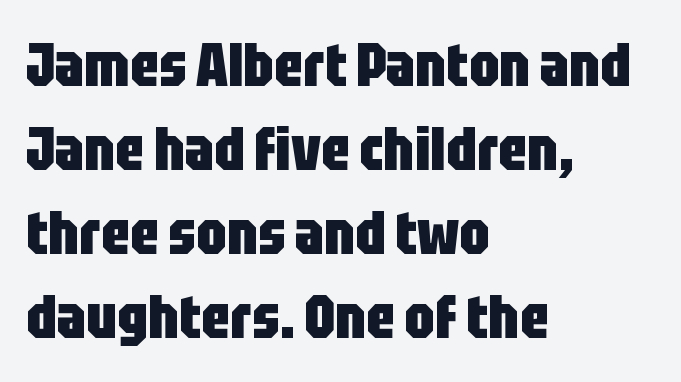
Q: Is the text bold? A: Yes.
Q: Is the text italic (slanted)? A: No, it is upright.
Q: Is the typeface a serif or a sans-serif typeface? A: Sans-serif.
Q: Is the text underlined? A: No.
Q: How is the paragraph aligned? A: Left-aligned.
Q: Is the spacing between letters normal or unusually wide? A: Normal.
Q: Is the spacing between lines tight, normal or loose? A: Normal.
Q: Width (condensed, normal, or wide)? A: Condensed.
Q: Stroke contrast? A: Low.
Q: x-height? A: Large.
Q: Monospaced? A: No.
